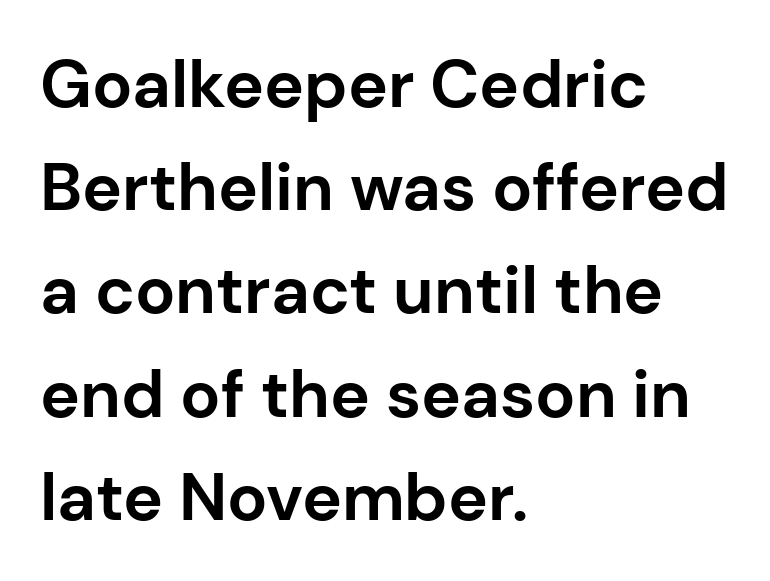
Think of a printed novel: that variable character pitch is what you see here. Characters follow at the spacing the type designer built in. Each new line begins a customary step beneath the previous one. As a designer I'd log this as weight 700, bold.
